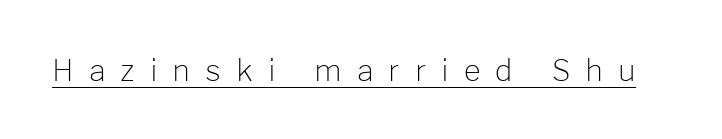
{"serif": "no", "italic": "no", "bold": "no", "weight": "light", "width": "normal", "stroke_contrast": "low", "x_height": "medium", "monospaced": "no", "underline": "yes", "letter_spacing": "wide", "letter_spacing_em": 0.5, "glyph_px": 30}
